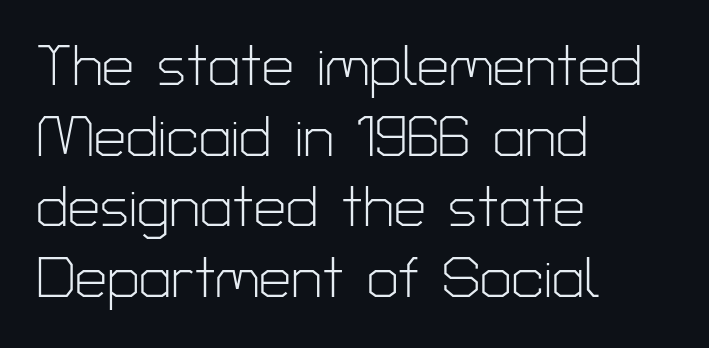
The image shows 57 px light sans-serif type, upright; set left-aligned, line spacing 1.24x, normal letter spacing, not underlined; low stroke contrast and a medium x-height.
